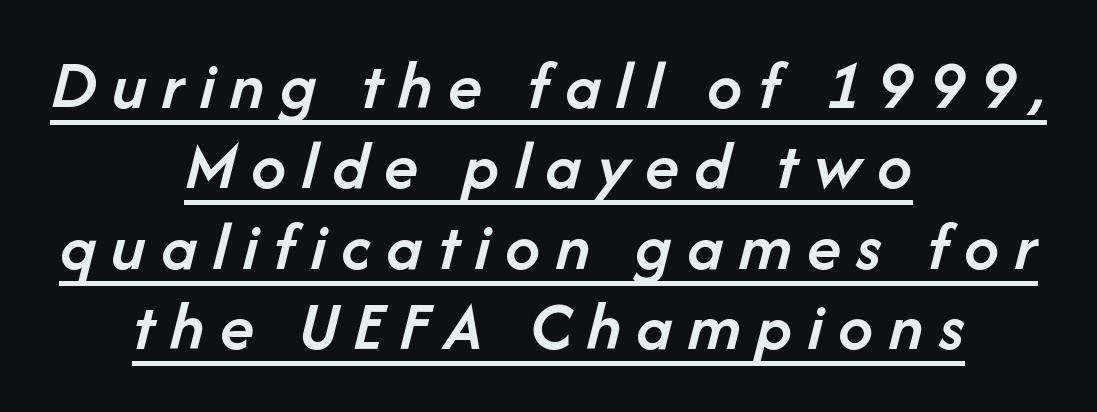
{"italic": "yes", "lean": "right", "slant_degrees": 14, "bold": "semi", "weight": "semibold", "width": "normal", "stroke_contrast": "low", "x_height": "medium", "monospaced": "no", "underline": "yes", "align": "center", "line_spacing": "tight", "line_spacing_ratio": 1.15, "letter_spacing": "wide", "letter_spacing_em": 0.22, "glyph_px": 70}
